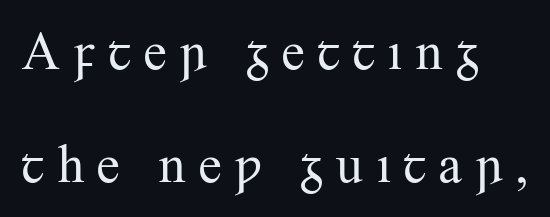
The lines are spread far apart with generous leading. Tall strokes in this sample are plumb rather than angled. Tracking value appears strongly positive — letters spread wide. Clear beneath every line of the passage. Ink coverage per letter is moderate at most.
